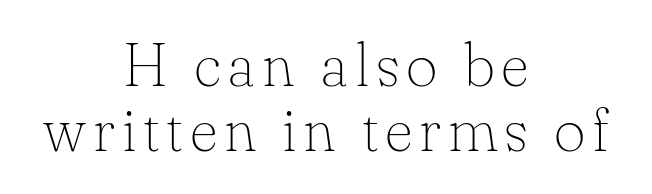
The vertical gap from one line to the next is small. Plain, unruled lines of type. Proportional: the letters do not fall into vertical columns. You can tell it's not italic because the verticals are truly vertical. The passage is arranged like a title page — every line centered. Check where the strokes stop: tiny serifs finish them off.
